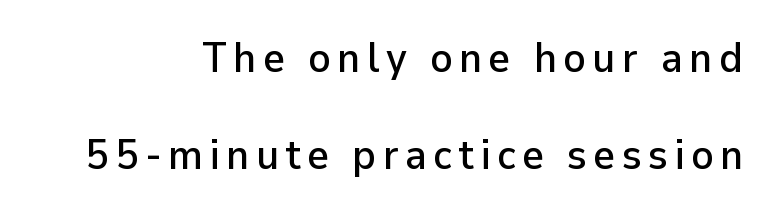
{"serif": "no", "italic": "no", "width": "normal", "stroke_contrast": "low", "x_height": "medium", "monospaced": "no", "underline": "no", "align": "right", "line_spacing": "loose", "line_spacing_ratio": 2.31, "glyph_px": 42}
